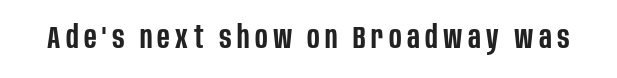
Q: Is the text bold? A: Semi-bold.
Q: Is the text italic (slanted)? A: No, it is upright.
Q: Is the typeface a serif or a sans-serif typeface? A: Sans-serif.
Q: Is the text underlined? A: No.
Q: Width (condensed, normal, or wide)? A: Condensed.
Q: Stroke contrast? A: Low.
Q: x-height? A: Large.
Q: Monospaced? A: No.
